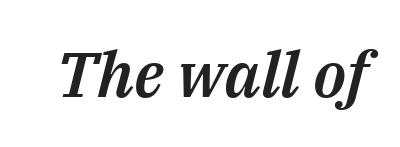
Q: Is the text italic (slanted)? A: Yes, it leans right by about 14 degrees.
Q: Is the text underlined? A: No.
Q: Is the spacing between letters normal or unusually wide? A: Normal.
Q: Width (condensed, normal, or wide)? A: Normal.
Q: Stroke contrast? A: Medium.
Q: x-height? A: Medium.
Q: Monospaced? A: No.
